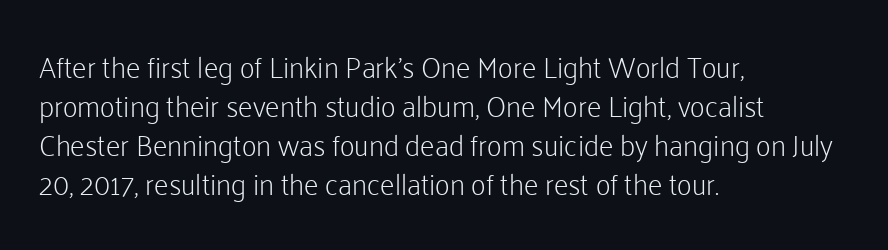
Normally led — the rows are evenly, conventionally spaced. Is the type heavy? It reads as light-to-regular instead. A roman cut, with each character standing at attention. Here the designer chose a conventional face with non-uniform glyph widths. Type style note: lacks serifs. Any mark beneath the type? The region is blank.
